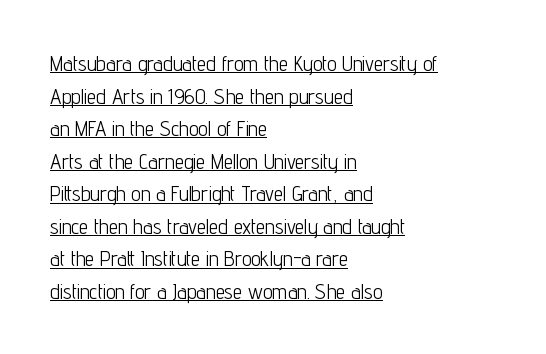
{"italic": "no", "bold": "no", "underline": "yes", "align": "left", "line_spacing": "normal", "line_spacing_ratio": 1.55, "letter_spacing": "normal", "letter_spacing_em": 0.0, "glyph_px": 21}
